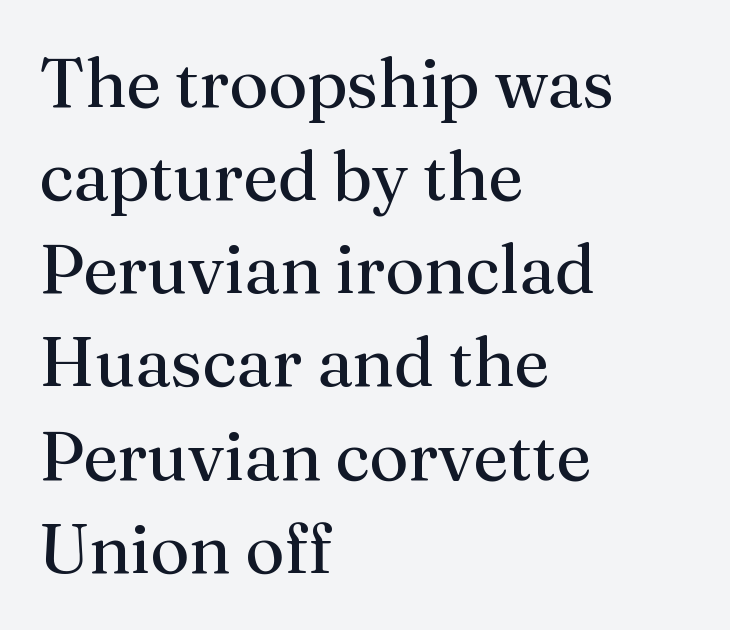
{"serif": "yes", "italic": "no", "bold": "no", "weight": "regular", "width": "normal", "stroke_contrast": "medium", "x_height": "medium", "monospaced": "no", "underline": "no", "align": "left", "line_spacing": "normal", "line_spacing_ratio": 1.35, "letter_spacing": "normal", "letter_spacing_em": 0.0, "glyph_px": 69}
